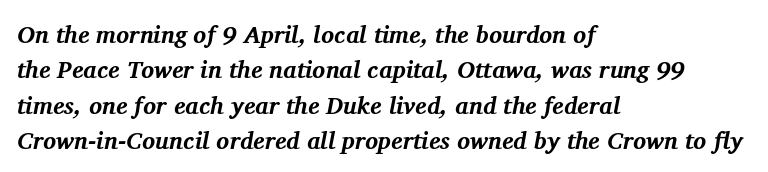
{"italic": "yes", "lean": "right", "slant_degrees": 11, "bold": "yes", "underline": "no", "align": "left", "line_spacing": "normal", "line_spacing_ratio": 1.47, "letter_spacing": "normal", "letter_spacing_em": 0.0, "glyph_px": 24}
